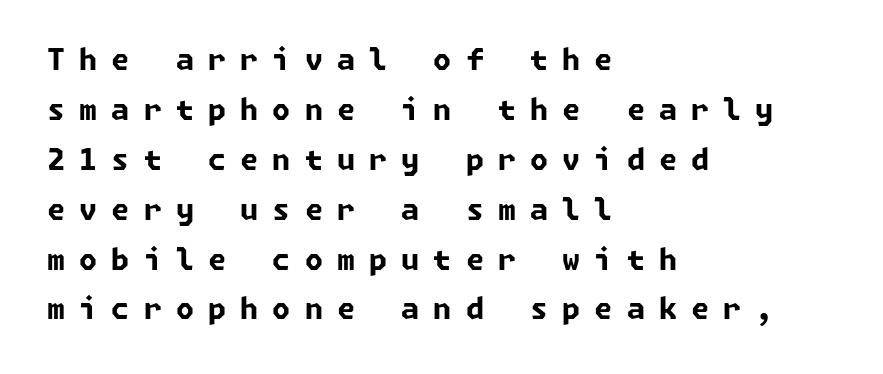
This rendering employs a face without finishing strokes, i.e., a sans-serif. Casual observation: everything's shoved over to the left. Summary of weight: heavy, a full bold. The glyphs are unaccompanied by any horizontal stroke below them.
